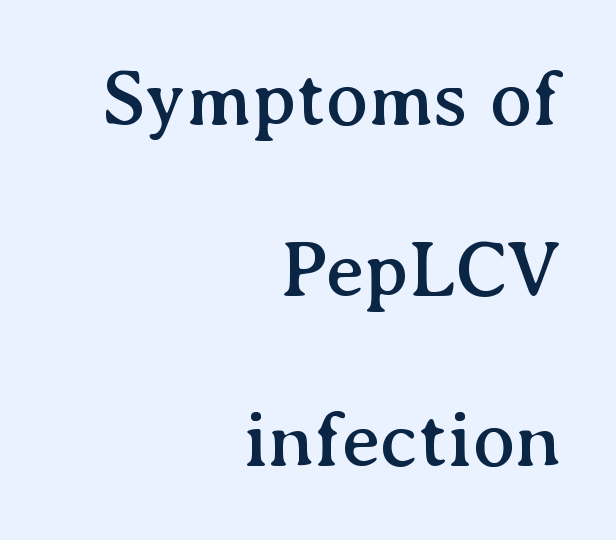
Q: Is the text italic (slanted)? A: No, it is upright.
Q: Is the typeface a serif or a sans-serif typeface? A: Serif.
Q: Is the text underlined? A: No.
Q: How is the paragraph aligned? A: Right-aligned.
Q: Is the spacing between letters normal or unusually wide? A: Normal.
Q: Is the spacing between lines tight, normal or loose? A: Loose.
Q: Width (condensed, normal, or wide)? A: Normal.
Q: Stroke contrast? A: Medium.
Q: x-height? A: Medium.
Q: Monospaced? A: No.
